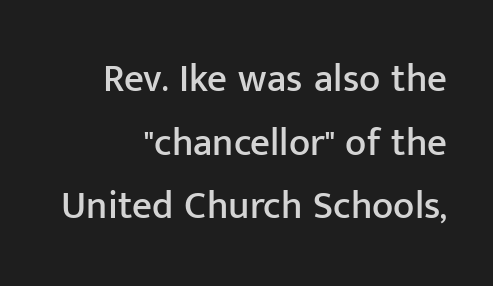
Q: Is the text italic (slanted)? A: No, it is upright.
Q: Is the typeface a serif or a sans-serif typeface? A: Sans-serif.
Q: Is the text underlined? A: No.
Q: How is the paragraph aligned? A: Right-aligned.
Q: Is the spacing between letters normal or unusually wide? A: Normal.
Q: Is the spacing between lines tight, normal or loose? A: Normal.
Q: Width (condensed, normal, or wide)? A: Normal.
Q: Stroke contrast? A: Low.
Q: x-height? A: Medium.
Q: Monospaced? A: No.
